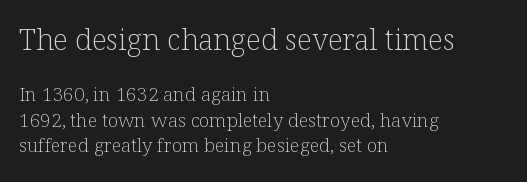
The passage shown is not underscored anywhere. Caption: multi-line text, flush left, ragged right. A light-to-regular cut is what we see here. Italic: no, the glyphs are upright roman. The designer left line spacing at the default. Look at the bottom of the vertical strokes: they flare into serifs here.
